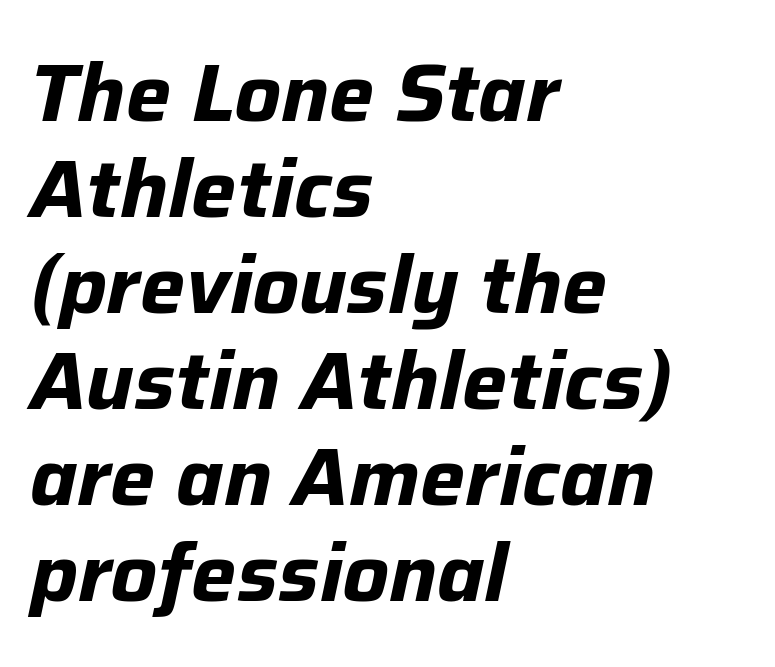
The image shows 80 px bold type, italic (leaning right); set left-aligned, line spacing 1.2x, normal letter spacing, not underlined; low stroke contrast and a medium x-height.
